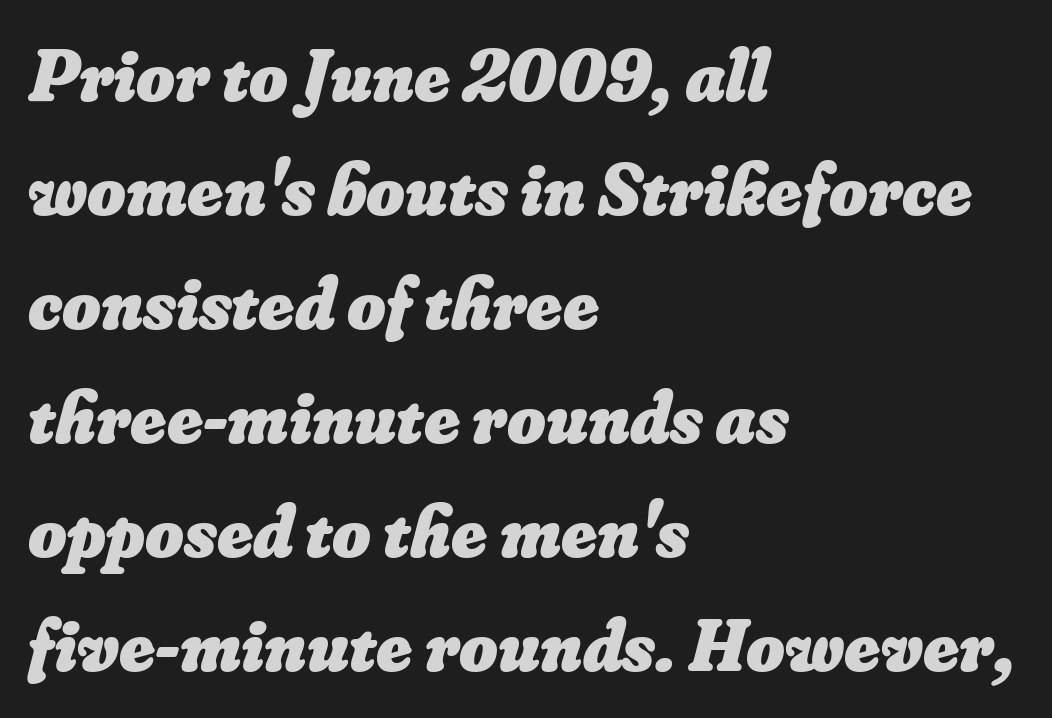
The image shows 74 px heavy type; set left-aligned, normal line spacing (1.54x), normal letter spacing, not underlined; low stroke contrast and a small x-height.
